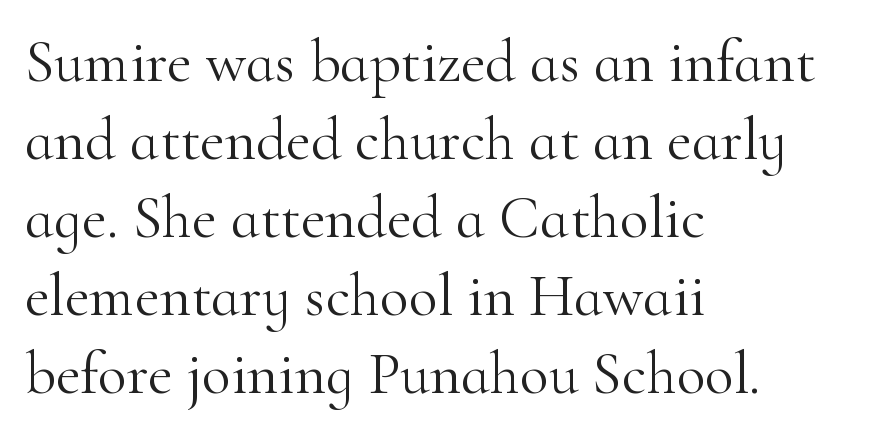
The image shows 60 px light serif type, upright; set left-aligned, normal line spacing (1.3x), normal letter spacing, not underlined; high stroke contrast and a small x-height.
